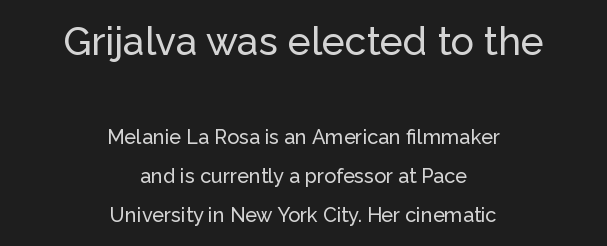
The image shows 39 px sans-serif type, upright; set centered, loose line spacing (1.95x), normal letter spacing, not underlined; the first (top) block is 1.95x larger; low stroke contrast and a medium x-height.
